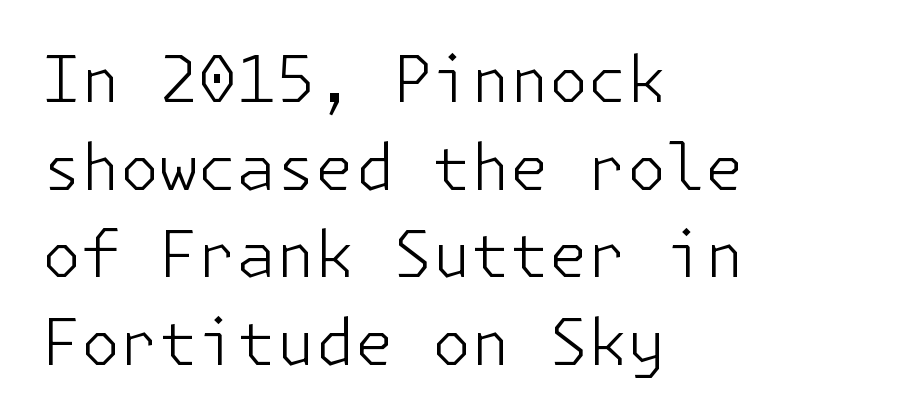
The image shows 63 px light sans-serif type, upright; set left-aligned, normal line spacing (1.39x), normal letter spacing, not underlined; low stroke contrast and a medium x-height.
